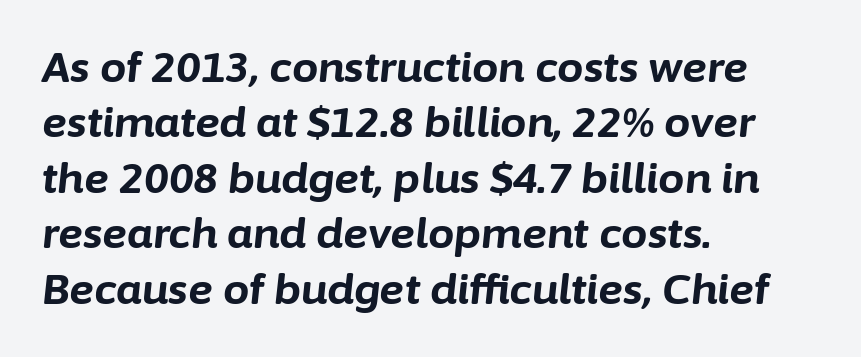
The image shows 42 px bold type, italic (leaning right); set left-aligned, normal line spacing (1.32x), normal letter spacing, not underlined; low stroke contrast and a medium x-height.
